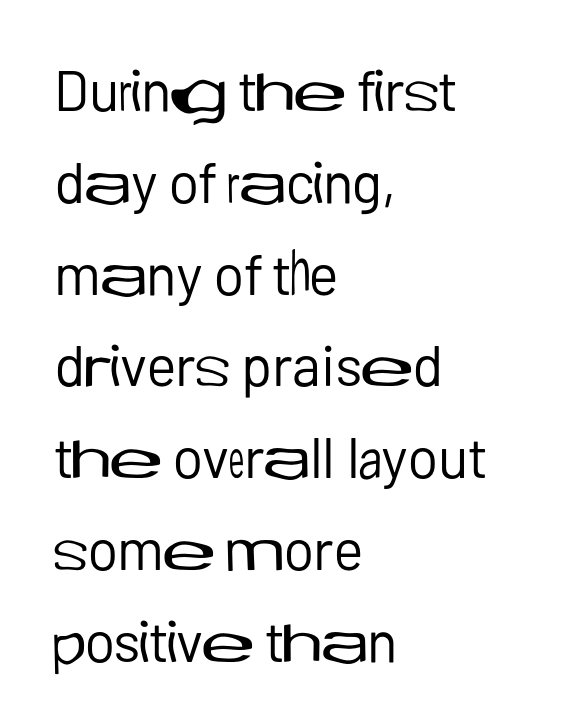
Letterform terminals end flat and unadorned throughout the passage. Quick note: not italic, upright. Is the type heavy? It reads as light-to-regular instead. The rendering uses natural spacing where letterforms have individual widths. Underline: absent. Horizontally, the lines are justified to the leading edge only.
